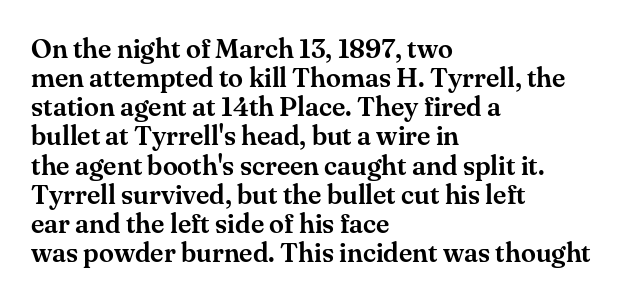
Caption: multi-line text, flush left, ragged right. The area under the type is left untouched. Regarding leading, the lines here are crowded together. Do the letters lean? They stand straight. Letter spacing: default.
